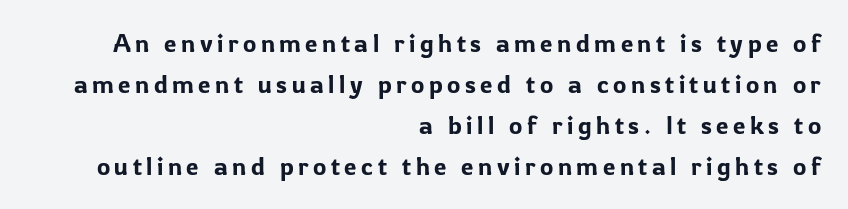
The gap between lines stays unmarked. The text block is weighted toward the right margin, trailing off unevenly leftward. The leading is moderate, giving the passage an even texture. When letters stand straight like this, we call the style roman or upright.
